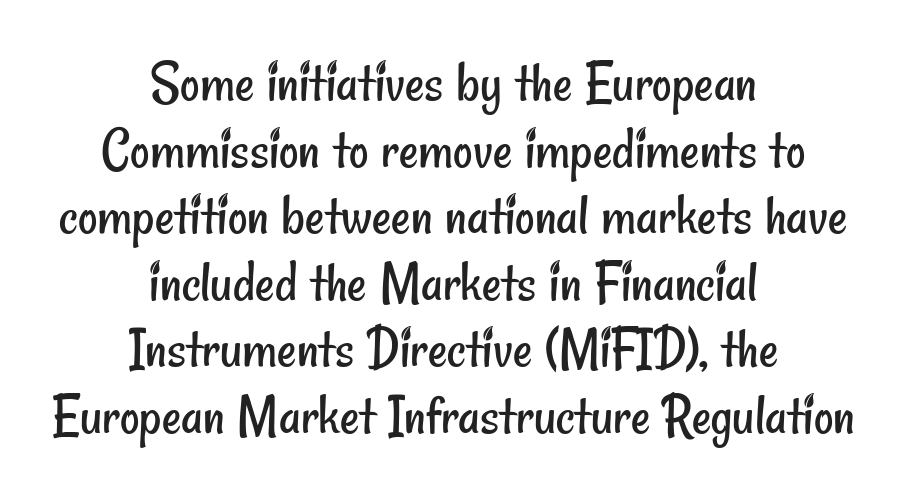
In terms of leading, this rendering errs on the cramped side. The passage shown is not bold in any degree. Visually the block forms a symmetrical silhouette, jagged on both flanks. A clean baseline with only descenders dipping below it. Unlike a traditional serif, this face leaves its strokes unadorned. Character widths vary here, with narrow letters taking less room than wide ones.
